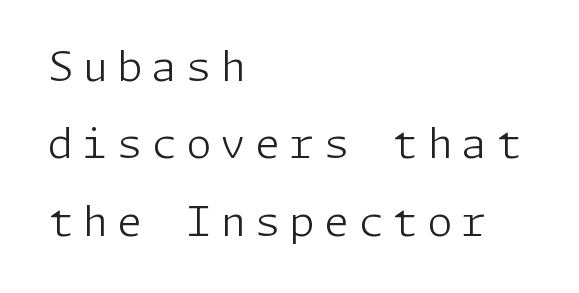
{"serif": "no", "italic": "no", "bold": "no", "weight": "light", "width": "normal", "stroke_contrast": "low", "x_height": "medium", "underline": "no", "align": "left", "line_spacing_ratio": 1.89, "letter_spacing": "wide", "letter_spacing_em": 0.22, "glyph_px": 41}
